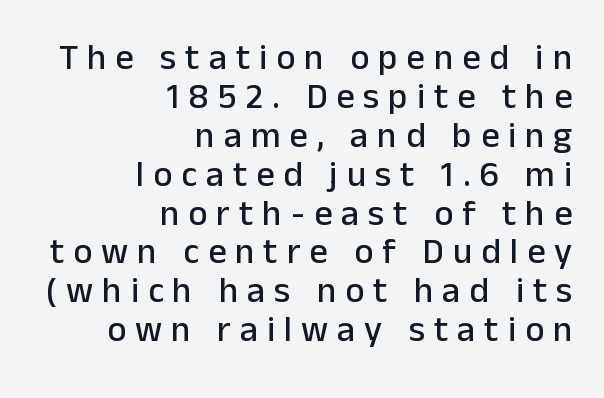
Every row of glyphs terminates at an identical x-position on the right. Do the characters align in a grid? No, the font is proportional. Lines of text with bare space underneath. Students, note that the glyphs here are deliberately spaced far apart. These lines are composed in type without serifs. Very little white space separates one row of letters from the next.
